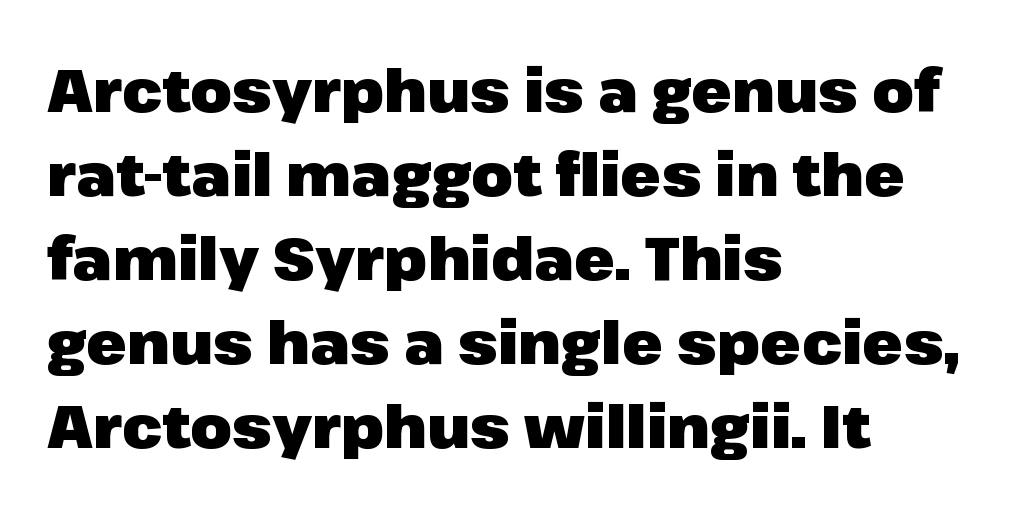
Inter-character spacing is left at the font's built-in metrics. If you drew a line through each stem, it would be perfectly vertical. The rendering anchors every line to the left-hand side. Glance below the letters and you will spot only blank space. The rendering shows plain stroke endings on the letterforms — a sans-serif design.
